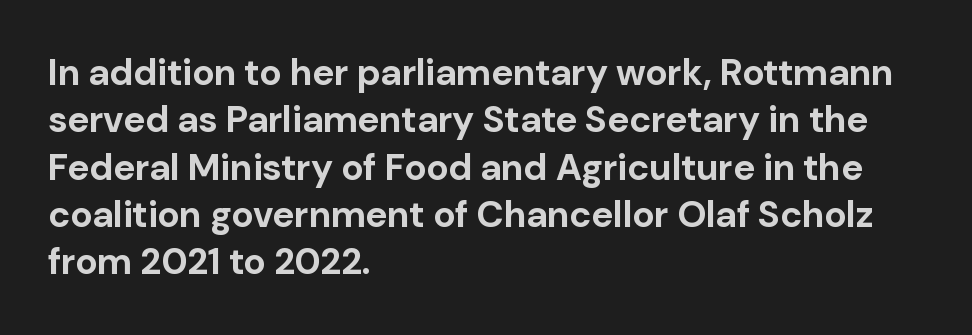
Here the glyphs are tracked normally, forming tight word shapes. The text was rendered using a sans face with plain stroke endings. Weight check: bold — yes, fully. Vertically, the passage feels balanced, rows spaced as you'd expect. Beneath every word, the page is bare.
